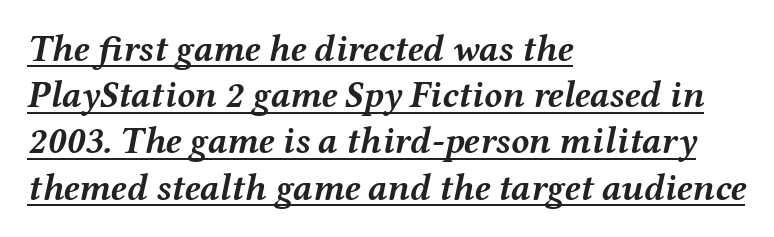
The image shows 37 px semibold, wide type, italic (leaning right); set left-aligned, normal line spacing (1.25x), normal letter spacing, underlined; medium stroke contrast and a medium x-height.
